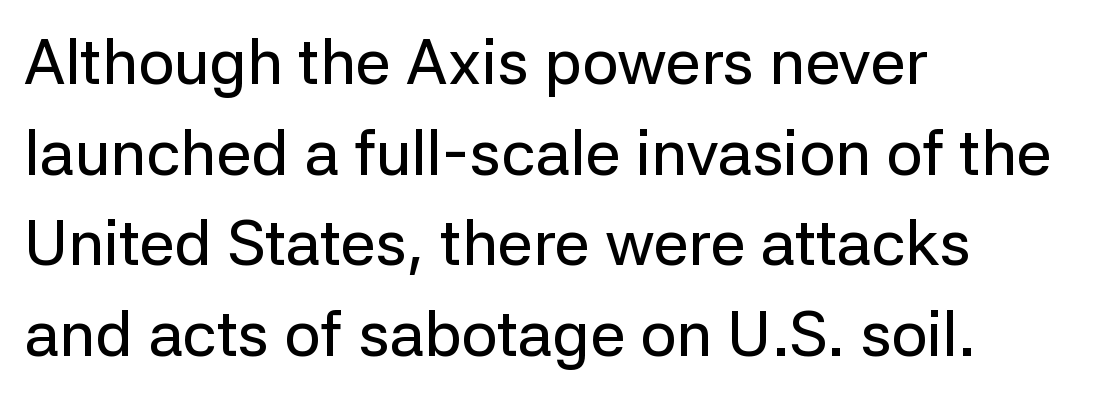
There is no visible air inserted between adjacent glyphs. Grotesque or geometric, the face here clearly has no serifs. Ascenders rise straight up at ninety degrees. The paragraph shown leans on its left margin. This sample keeps an unexceptional amount of space between lines. The letters advance in unequal steps, a hallmark of proportional type.
